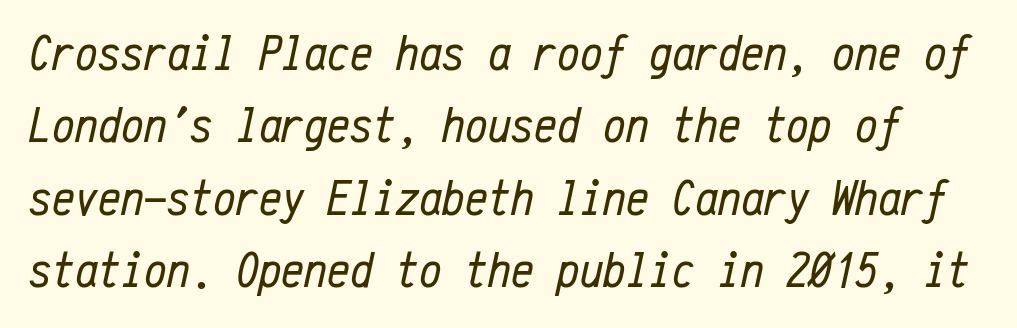
{"italic": "yes", "lean": "right", "slant_degrees": 12, "bold": "no", "weight": "regular", "width": "condensed", "stroke_contrast": "low", "x_height": "medium", "monospaced": "yes", "underline": "no", "line_spacing": "normal", "line_spacing_ratio": 1.42, "letter_spacing": "normal", "letter_spacing_em": 0.0, "glyph_px": 51}
